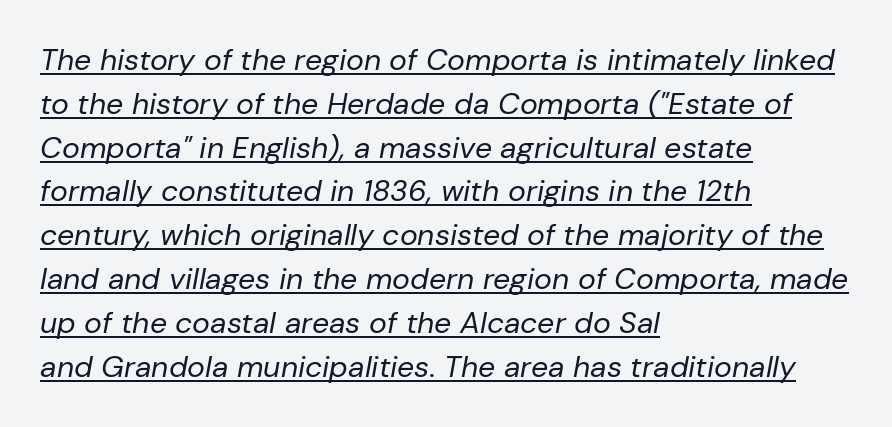
{"italic": "yes", "lean": "right", "slant_degrees": 10, "bold": "no", "weight": "regular", "width": "normal", "stroke_contrast": "low", "x_height": "medium", "monospaced": "no", "underline": "yes", "align": "left", "line_spacing": "normal", "line_spacing_ratio": 1.46, "letter_spacing": "normal", "letter_spacing_em": 0.0, "glyph_px": 30}
